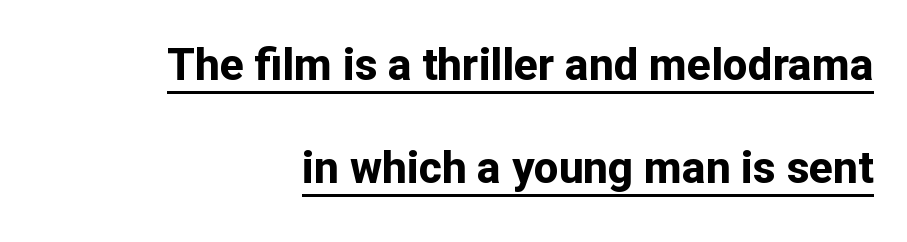
Q: Is the text bold? A: Yes.
Q: Is the text italic (slanted)? A: No, it is upright.
Q: Is the typeface a serif or a sans-serif typeface? A: Sans-serif.
Q: Is the text underlined? A: Yes.
Q: How is the paragraph aligned? A: Right-aligned.
Q: Is the spacing between letters normal or unusually wide? A: Normal.
Q: Is the spacing between lines tight, normal or loose? A: Loose.
Q: Width (condensed, normal, or wide)? A: Normal.
Q: Stroke contrast? A: Low.
Q: x-height? A: Medium.
Q: Monospaced? A: No.
